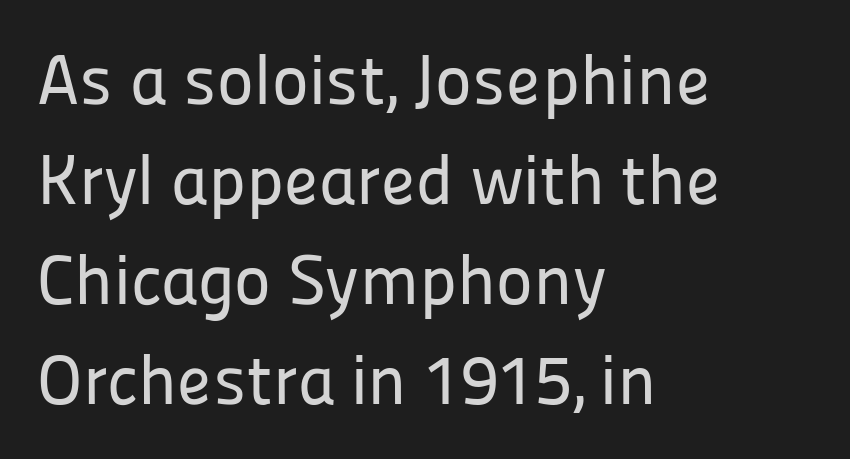
The image shows 70 px sans-serif type, upright; set left-aligned, normal line spacing (1.43x), normal letter spacing, not underlined; low stroke contrast and a medium x-height.
